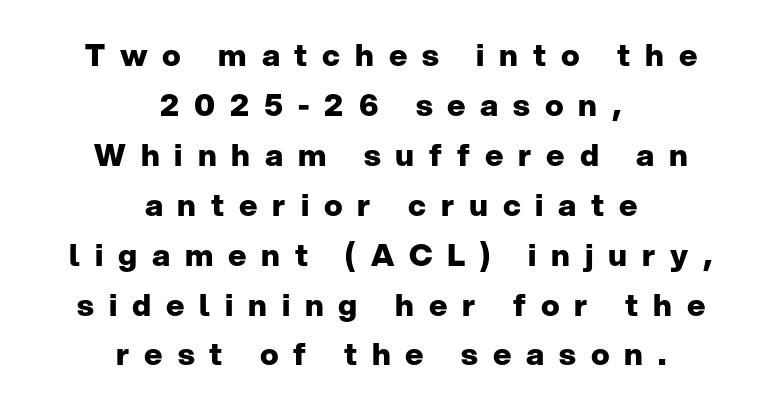
Q: Is the text bold? A: Yes.
Q: Is the text italic (slanted)? A: No, it is upright.
Q: Is the typeface a serif or a sans-serif typeface? A: Sans-serif.
Q: Is the text underlined? A: No.
Q: How is the paragraph aligned? A: Centered.
Q: Is the spacing between letters normal or unusually wide? A: Unusually wide.
Q: Is the spacing between lines tight, normal or loose? A: Normal.
Q: Width (condensed, normal, or wide)? A: Normal.
Q: Stroke contrast? A: Low.
Q: x-height? A: Medium.
Q: Monospaced? A: No.
